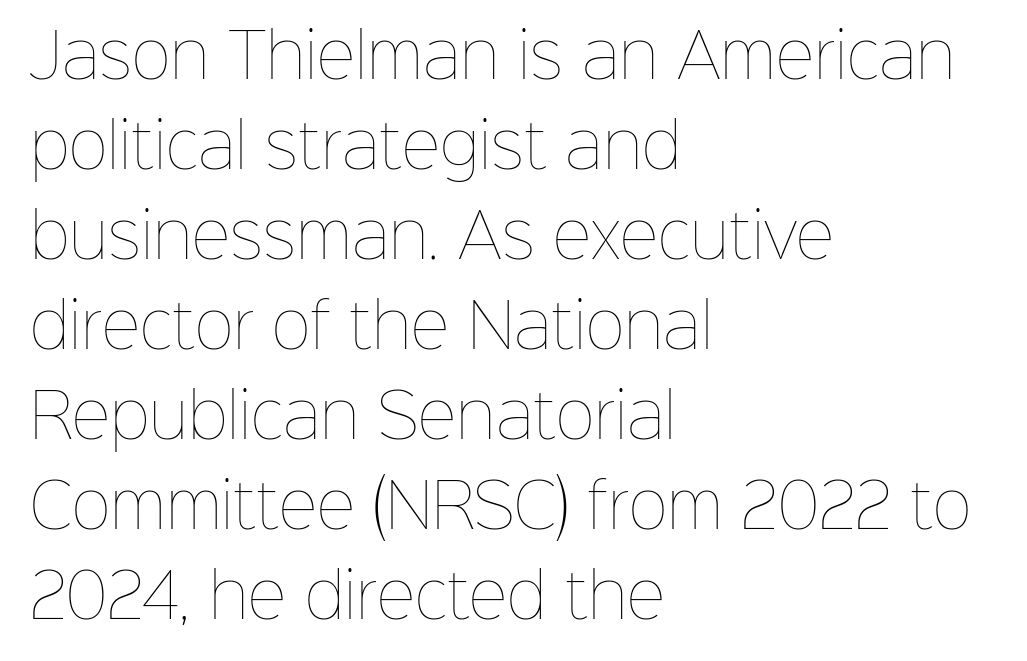
The letters stand upright; this is a roman face. A student would call this left alignment; a typographer would say flush left, rag right. Each letter keeps its own natural width here, so spacing adapts to shape. Just letters on the line, the space beneath them empty. Ink coverage per letter is moderate at most.
